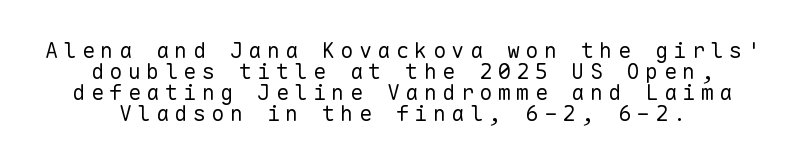
Q: Is the text bold? A: No.
Q: Is the text italic (slanted)? A: No, it is upright.
Q: Is the text underlined? A: No.
Q: How is the paragraph aligned? A: Centered.
Q: Is the spacing between letters normal or unusually wide? A: Unusually wide.
Q: Is the spacing between lines tight, normal or loose? A: Tight.
